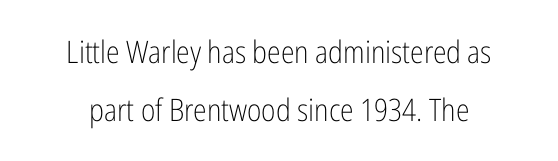
No letter is thick-stroked: the sample isn't bold. Glyph-to-glyph distance matches everyday printed text. Varying glyph widths throughout — classic text-font behaviour. Beneath every word, the page is bare. Unlike a traditional serif, this face leaves its strokes unadorned.
